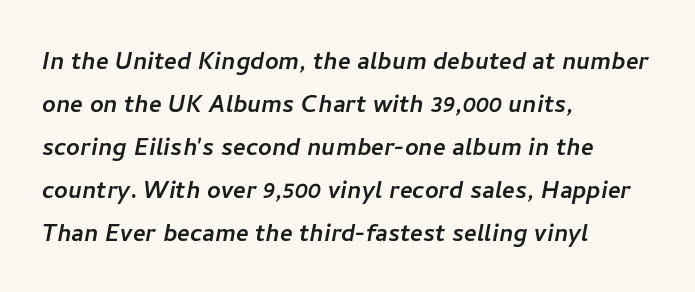
The image shows 30 px sans-serif type; set left-aligned, normal line spacing (1.43x), normal letter spacing, not underlined; low stroke contrast and a medium x-height.
